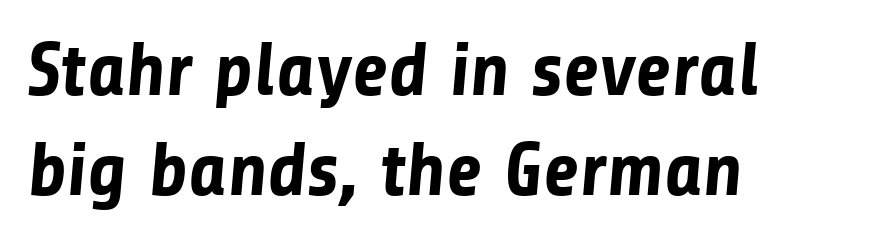
Q: Is the text bold? A: Yes.
Q: Is the typeface a serif or a sans-serif typeface? A: Sans-serif.
Q: Is the text underlined? A: No.
Q: How is the paragraph aligned? A: Left-aligned.
Q: Is the spacing between letters normal or unusually wide? A: Normal.
Q: Is the spacing between lines tight, normal or loose? A: Normal.
Q: Width (condensed, normal, or wide)? A: Normal.
Q: Stroke contrast? A: Low.
Q: x-height? A: Medium.
Q: Monospaced? A: No.
